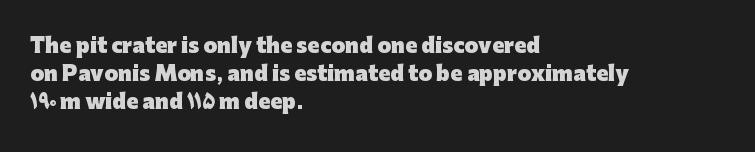
{"italic": "no", "bold": "yes", "underline": "no", "align": "left", "line_spacing": "normal", "line_spacing_ratio": 1.41, "letter_spacing": "normal", "letter_spacing_em": 0.0, "glyph_px": 20}
